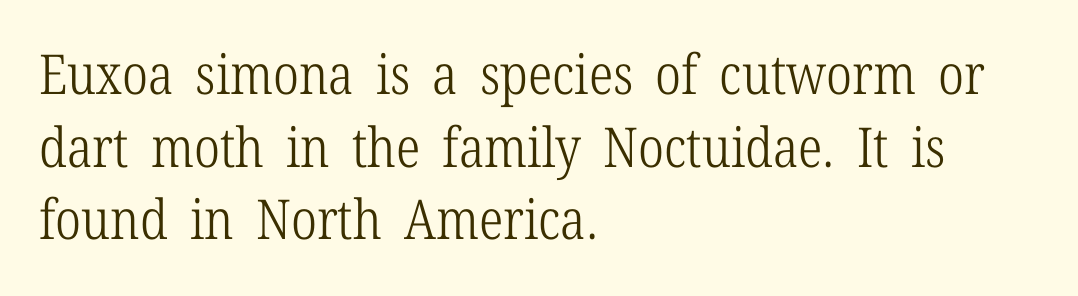
{"serif": "yes", "italic": "no", "bold": "no", "weight": "light", "width": "condensed", "stroke_contrast": "low", "x_height": "medium", "monospaced": "no", "underline": "no", "align": "left", "line_spacing": "normal", "line_spacing_ratio": 1.32, "letter_spacing": "normal", "letter_spacing_em": 0.0, "glyph_px": 55}
